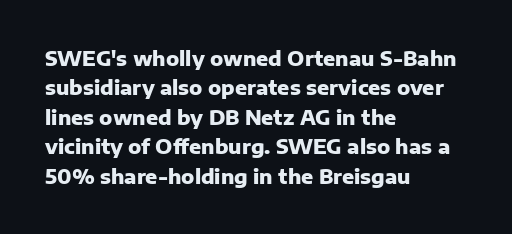
Q: Is the text bold? A: Yes.
Q: Is the text italic (slanted)? A: No, it is upright.
Q: Is the text underlined? A: No.
Q: How is the paragraph aligned? A: Left-aligned.
Q: Is the spacing between letters normal or unusually wide? A: Normal.
Q: Is the spacing between lines tight, normal or loose? A: Normal.
